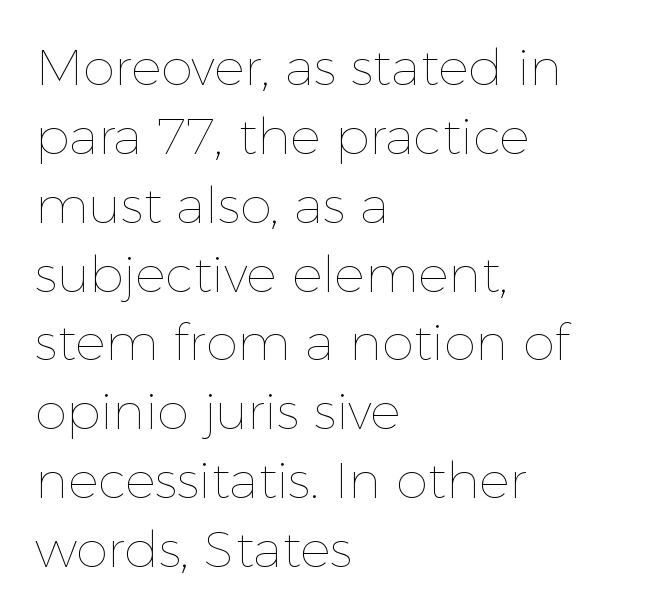
Q: Is the text bold? A: No.
Q: Is the text italic (slanted)? A: No, it is upright.
Q: Is the text underlined? A: No.
Q: How is the paragraph aligned? A: Left-aligned.
Q: Is the spacing between letters normal or unusually wide? A: Normal.
Q: Is the spacing between lines tight, normal or loose? A: Normal.
Q: Width (condensed, normal, or wide)? A: Normal.
Q: x-height? A: Medium.
Q: Monospaced? A: No.
